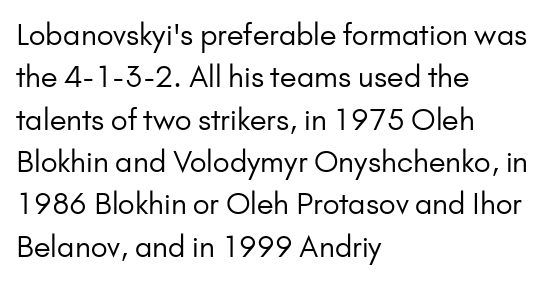
{"serif": "no", "italic": "no", "bold": "no", "weight": "regular", "width": "normal", "stroke_contrast": "low", "x_height": "small", "monospaced": "no", "underline": "no", "align": "left", "line_spacing": "normal", "line_spacing_ratio": 1.46, "letter_spacing": "normal", "letter_spacing_em": 0.0, "glyph_px": 29}
